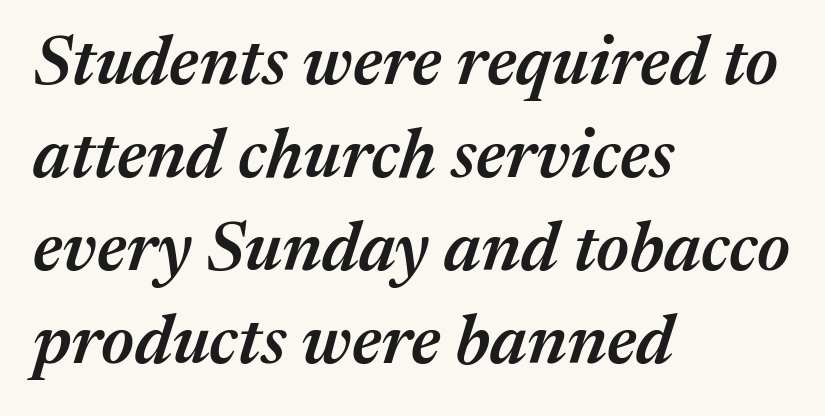
{"italic": "yes", "lean": "right", "slant_degrees": 17, "bold": "semi", "weight": "semibold", "width": "normal", "stroke_contrast": "medium", "x_height": "medium", "monospaced": "no", "underline": "no", "align": "left", "line_spacing": "normal", "line_spacing_ratio": 1.35, "letter_spacing": "normal", "letter_spacing_em": 0.0, "glyph_px": 69}
